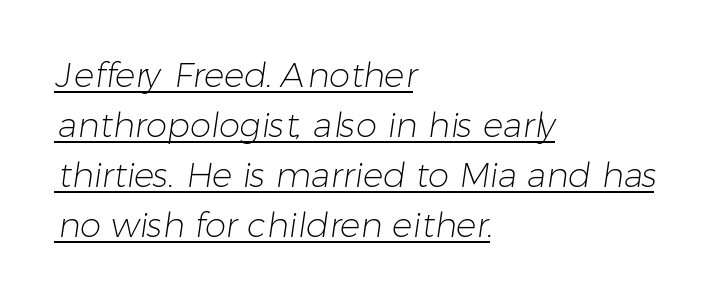
{"serif": "no", "bold": "no", "weight": "light", "width": "normal", "stroke_contrast": "low", "x_height": "medium", "monospaced": "no", "underline": "yes", "align": "left", "line_spacing": "normal", "line_spacing_ratio": 1.47, "letter_spacing": "normal", "letter_spacing_em": 0.0, "glyph_px": 34}
